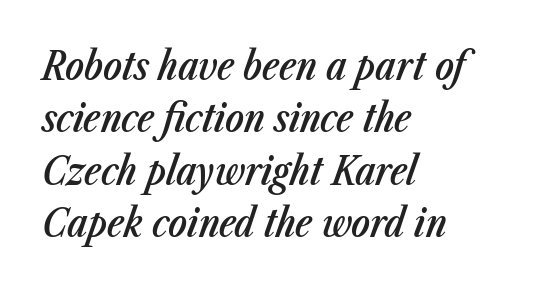
The image shows 39 px semibold, condensed type, italic (leaning right); set left-aligned, normal line spacing (1.34x), normal letter spacing, not underlined; low stroke contrast and a medium x-height.
